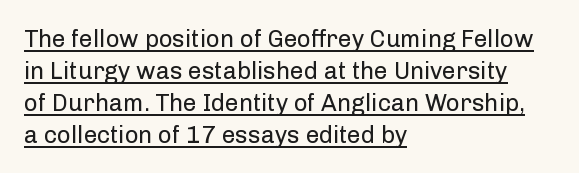
The typesetter has applied underlining to the passage shown. The type is set solid horizontally, with unmodified tracking. Whoever set this chose a conventional vertical rhythm. The strokes carry an ordinary text weight at most. Casual observation: everything's shoved over to the left.
